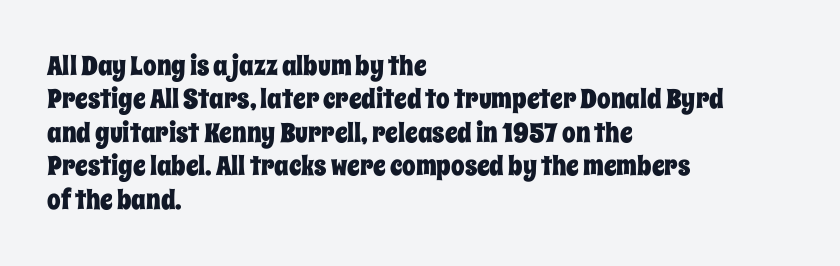
The image shows 27 px text type, upright; set left-aligned, line spacing 1.24x, normal letter spacing, not underlined.
